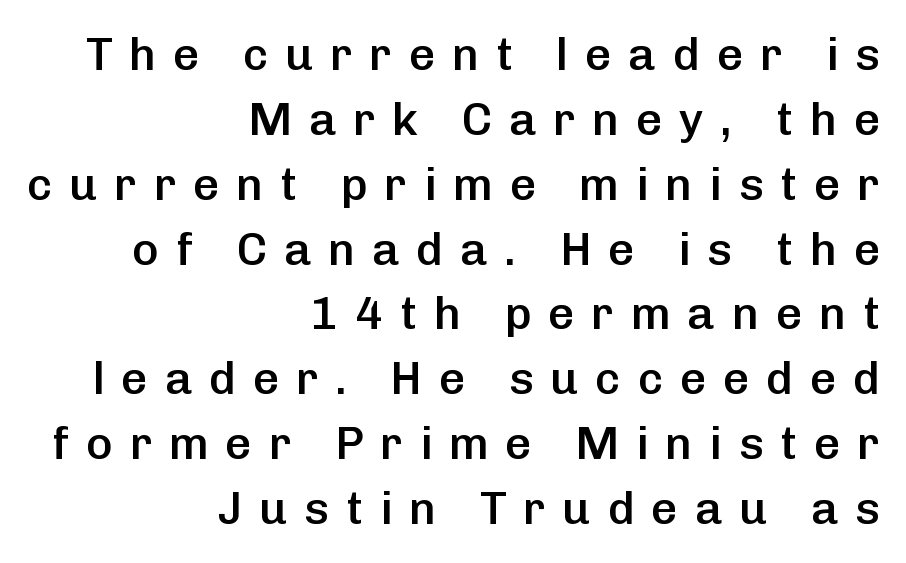
{"serif": "no", "italic": "no", "bold": "semi", "weight": "semibold", "width": "normal", "stroke_contrast": "low", "x_height": "medium", "monospaced": "no", "underline": "no", "align": "right", "line_spacing": "normal", "line_spacing_ratio": 1.41, "letter_spacing": "wide", "letter_spacing_em": 0.36, "glyph_px": 46}
